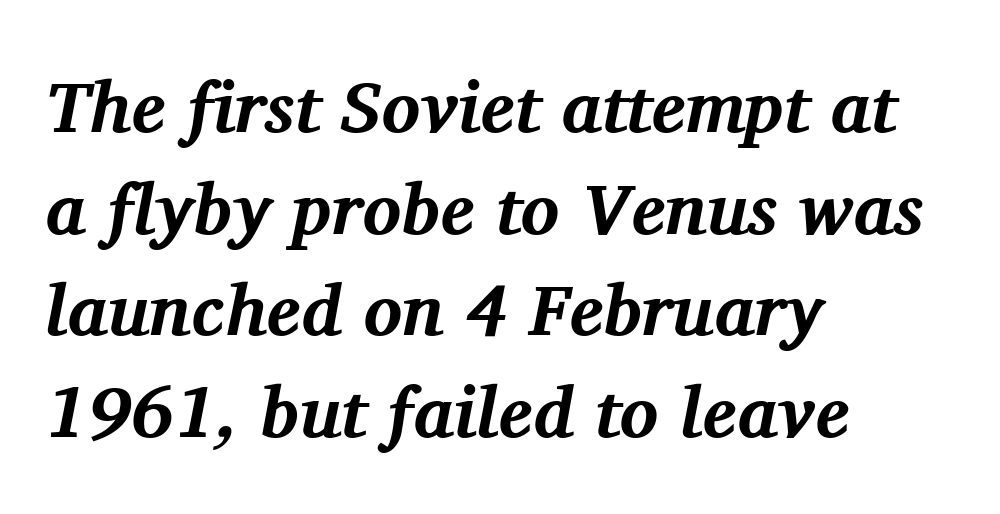
Clear beneath every line of the passage. Here the glyphs are tracked normally, forming tight word shapes. These lines are composed in type with serifs. What's the leading like? Ordinary, nothing unusual.
